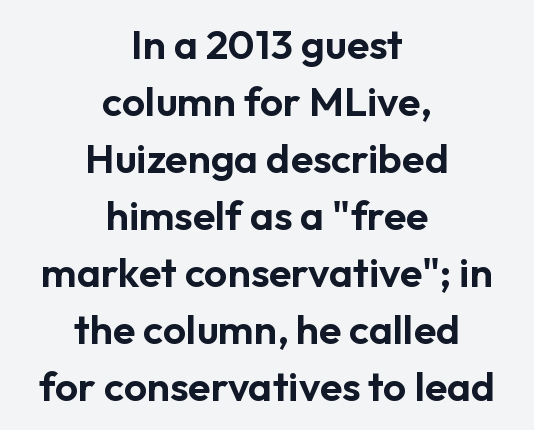
The image shows 41 px sans-serif type, upright; set centered, normal line spacing (1.39x), normal letter spacing, not underlined; low stroke contrast and a medium x-height.
